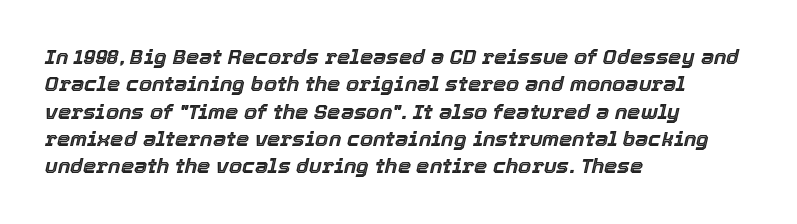
{"italic": "yes", "lean": "right", "slant_degrees": 12, "underline": "no", "align": "left", "line_spacing": "normal", "line_spacing_ratio": 1.3, "letter_spacing": "normal", "letter_spacing_em": 0.0, "glyph_px": 21}
